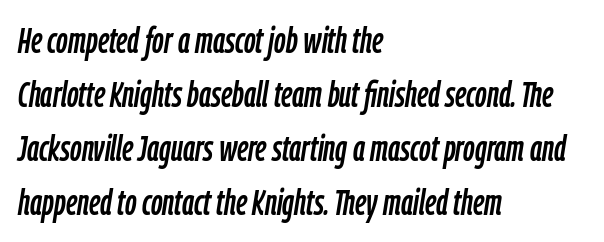
Tall strokes in this sample are angled rather than plumb. Quick note: interline space is typical. These lines are rendered in a variable-pitch font. Notice how the passage keeps a crisp vertical edge on the left only.
